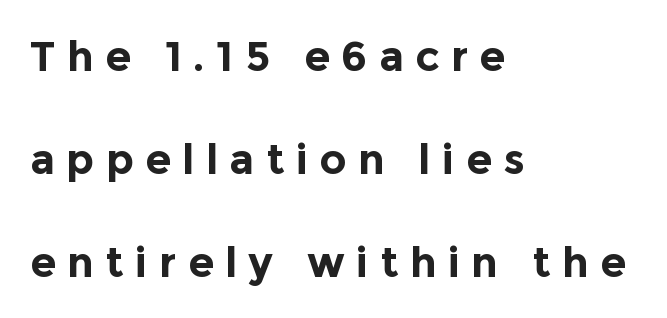
{"serif": "no", "italic": "no", "bold": "yes", "weight": "bold", "width": "normal", "x_height": "medium", "monospaced": "no", "underline": "no", "align": "left", "line_spacing": "loose", "line_spacing_ratio": 2.45, "letter_spacing": "wide", "letter_spacing_em": 0.27, "glyph_px": 42}
